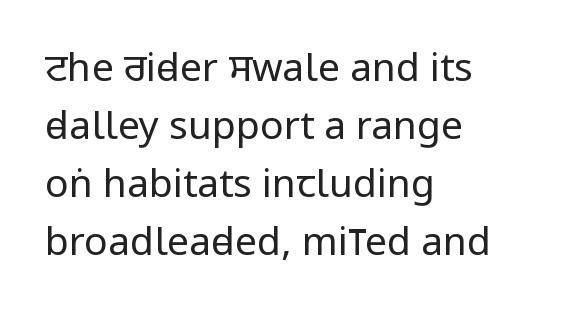
Q: Is the text bold? A: No.
Q: Is the text italic (slanted)? A: No, it is upright.
Q: Is the typeface a serif or a sans-serif typeface? A: Sans-serif.
Q: Is the text underlined? A: No.
Q: How is the paragraph aligned? A: Left-aligned.
Q: Is the spacing between letters normal or unusually wide? A: Normal.
Q: Is the spacing between lines tight, normal or loose? A: Normal.
Q: Width (condensed, normal, or wide)? A: Condensed.
Q: Stroke contrast? A: Low.
Q: x-height? A: Large.
Q: Monospaced? A: No.
